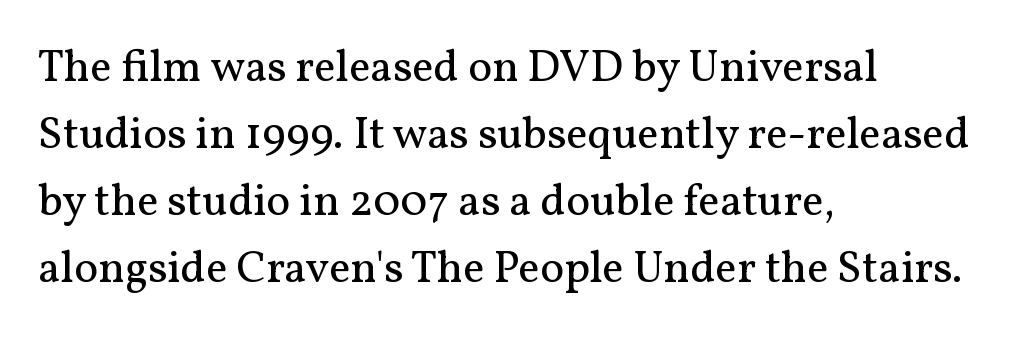
{"serif": "yes", "italic": "no", "bold": "no", "weight": "regular", "width": "normal", "stroke_contrast": "medium", "x_height": "medium", "monospaced": "no", "underline": "no", "align": "left", "line_spacing": "normal", "line_spacing_ratio": 1.49, "letter_spacing": "normal", "letter_spacing_em": 0.0, "glyph_px": 45}
